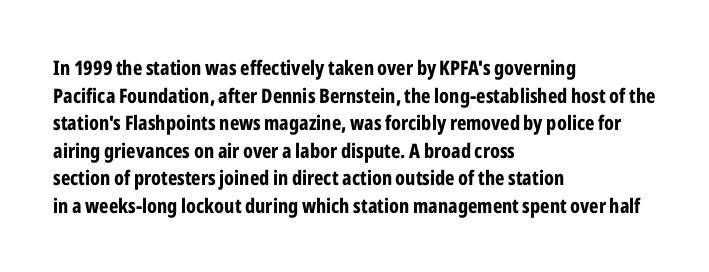
{"italic": "no", "bold": "yes", "underline": "no", "align": "left", "line_spacing": "normal", "line_spacing_ratio": 1.38, "letter_spacing": "normal", "letter_spacing_em": 0.0, "glyph_px": 20}
